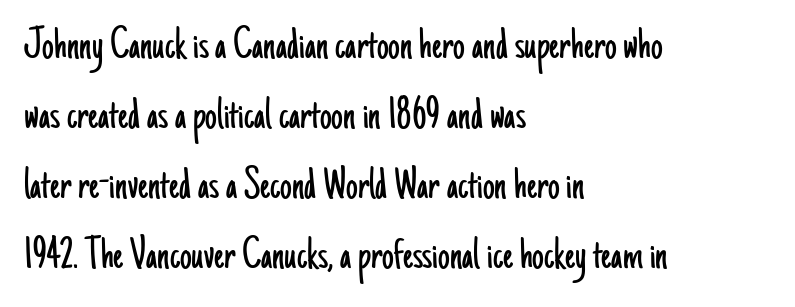
{"serif": "no", "italic": "no", "bold": "no", "weight": "light", "width": "condensed", "stroke_contrast": "low", "x_height": "small", "monospaced": "no", "underline": "no", "align": "left", "line_spacing": "normal", "line_spacing_ratio": 1.49, "letter_spacing": "normal", "letter_spacing_em": 0.0, "glyph_px": 47}
